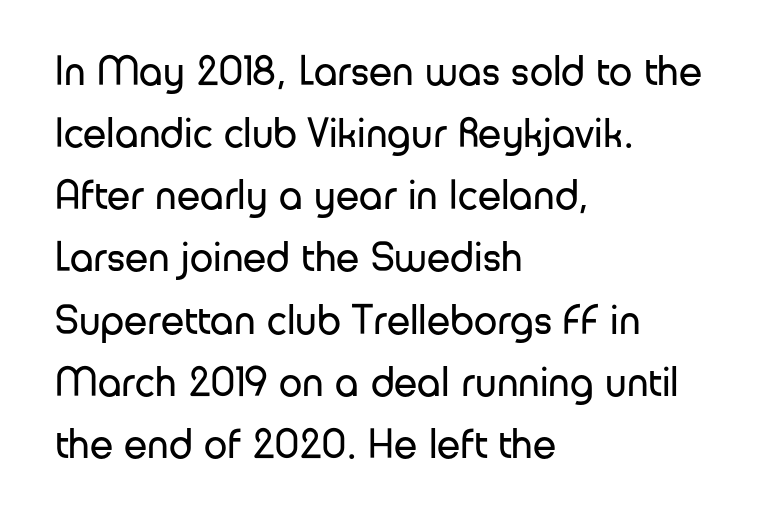
Weight class: somewhere from thin through regular. Observe the absence of serifs on each vertical stroke in this sample. The passage is arranged the way most books set body copy — flush left. The passage shown is not underscored anywhere. Honestly, the row spacing looks completely unremarkable. The letters stand straight up with perfectly vertical stems.
